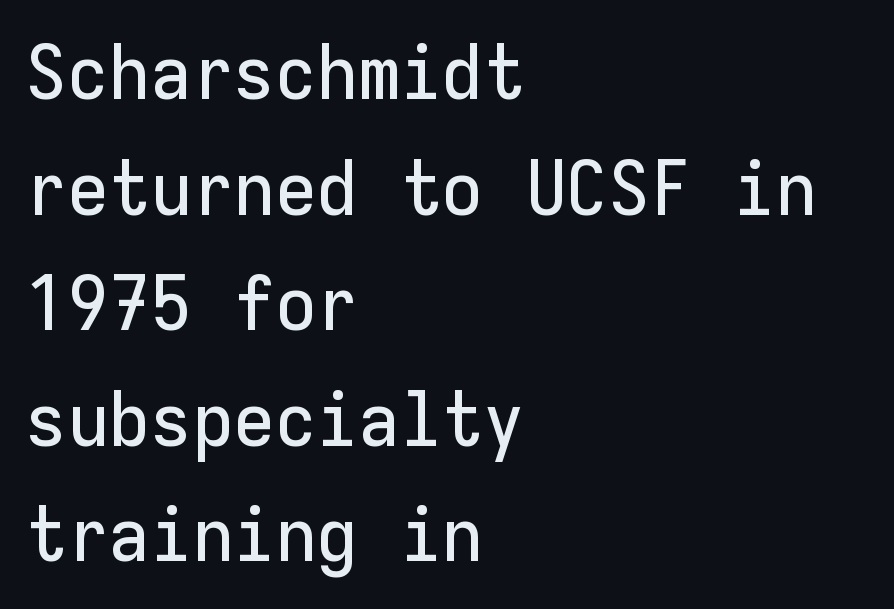
Nothing unusual about the tracking: characters are spaced as the font intends. Notice how the passage keeps a crisp vertical edge on the left only. Descenders hang freely into open space. Every character here occupies the same horizontal width, giving the sample a typewriter-like rhythm. Every character sits straight up, as roman type does. Horizontal bands of white between lines are of average thickness.
